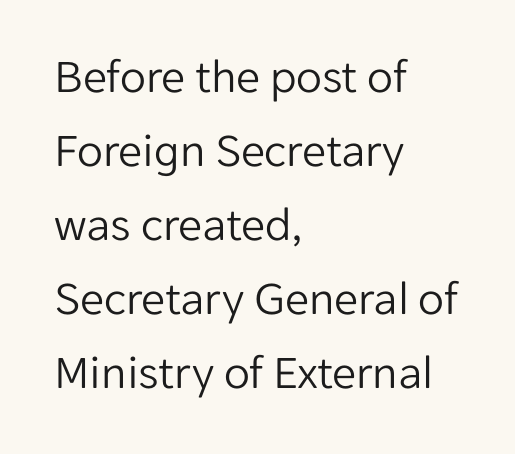
The image shows 48 px light sans-serif type, upright; set left-aligned, normal line spacing (1.54x), normal letter spacing, not underlined; low stroke contrast and a medium x-height.
